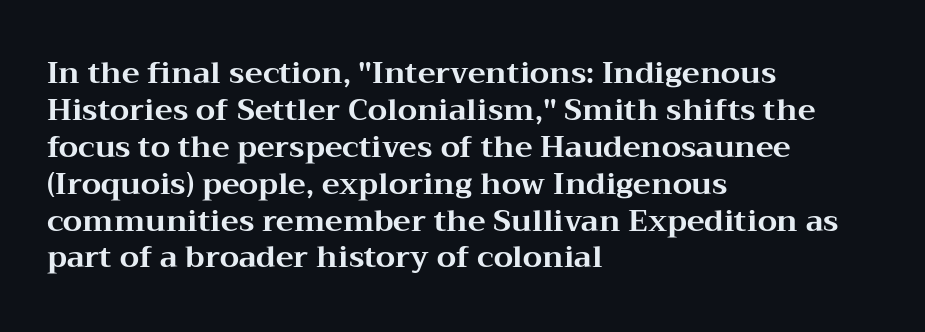
Q: Is the text bold? A: Yes.
Q: Is the text italic (slanted)? A: No, it is upright.
Q: Is the typeface a serif or a sans-serif typeface? A: Serif.
Q: Is the text underlined? A: No.
Q: How is the paragraph aligned? A: Left-aligned.
Q: Is the spacing between letters normal or unusually wide? A: Normal.
Q: Width (condensed, normal, or wide)? A: Wide.
Q: Stroke contrast? A: Medium.
Q: x-height? A: Medium.
Q: Monospaced? A: No.
